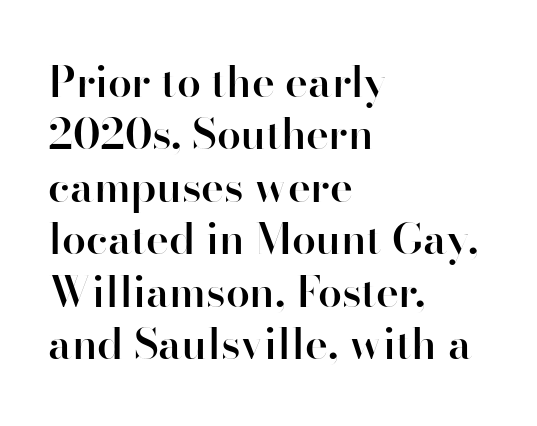
Q: Is the text bold? A: Semi-bold.
Q: Is the text italic (slanted)? A: No, it is upright.
Q: Is the typeface a serif or a sans-serif typeface? A: Sans-serif.
Q: Is the text underlined? A: No.
Q: How is the paragraph aligned? A: Left-aligned.
Q: Is the spacing between letters normal or unusually wide? A: Normal.
Q: Width (condensed, normal, or wide)? A: Normal.
Q: Stroke contrast? A: High.
Q: x-height? A: Small.
Q: Monospaced? A: No.
